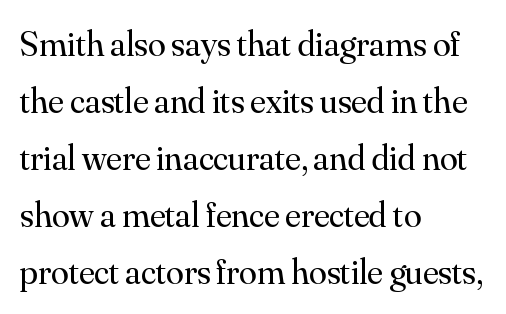
Is the stroke heavy? The answer is a plain regular-or-lighter. The typography opts for an upright posture over an oblique one. Students, observe: this is what conventionally led text looks like. Character widths vary here, with narrow letters taking less room than wide ones. Is the letter spacing exaggerated? No — it looks like the ordinary default.
